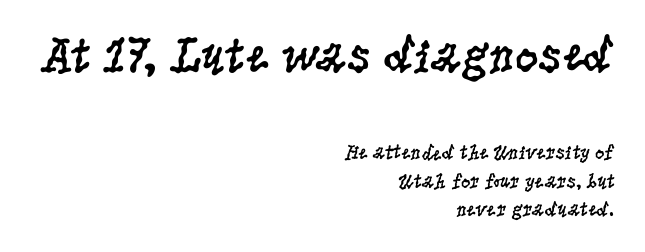
Q: Is the text bold? A: No.
Q: Is the typeface a serif or a sans-serif typeface? A: Serif.
Q: Is the text underlined? A: No.
Q: How is the paragraph aligned? A: Right-aligned.
Q: Is the spacing between letters normal or unusually wide? A: Normal.
Q: Is the spacing between lines tight, normal or loose? A: Normal.
Q: Which block of text is set in a larger size, the first (top) or the second (bottom)? A: The first (top) one.
Q: Width (condensed, normal, or wide)? A: Condensed.
Q: Stroke contrast? A: Low.
Q: x-height? A: Large.
Q: Monospaced? A: No.
